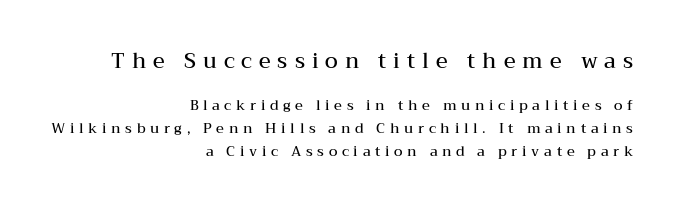
Q: Is the text bold? A: Semi-bold.
Q: Is the text italic (slanted)? A: No, it is upright.
Q: Is the text underlined? A: No.
Q: How is the paragraph aligned? A: Right-aligned.
Q: Is the spacing between letters normal or unusually wide? A: Unusually wide.
Q: Is the spacing between lines tight, normal or loose? A: Normal.
Q: Which block of text is set in a larger size, the first (top) or the second (bottom)? A: The first (top) one.
